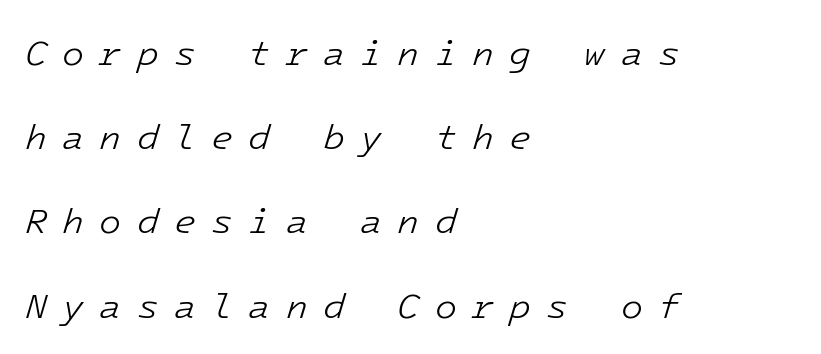
Do the characters align in a grid? Yes, the font is monospaced. The strokes are not fattened; the text isn't bold. This sample uses an oblique cut, with every glyph tilted off the vertical. Compared with typical paragraphs, the rows here are farther apart. Caption: expanded tracking, letters set apart. The passage is arranged the way most books set body copy — flush left.
